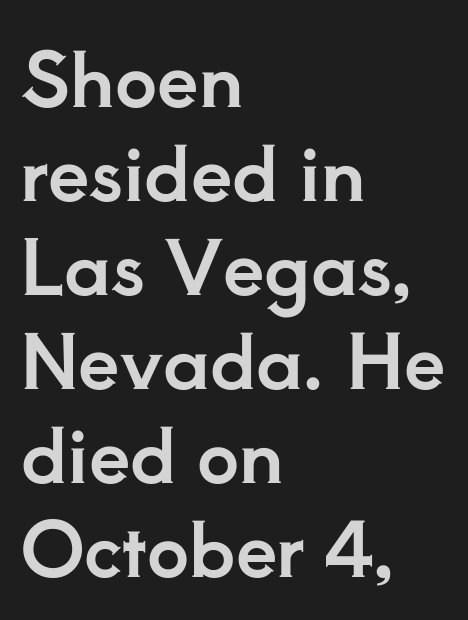
The image shows 74 px serif type, upright; set left-aligned, normal line spacing (1.27x), normal letter spacing, not underlined; low stroke contrast and a small x-height.
